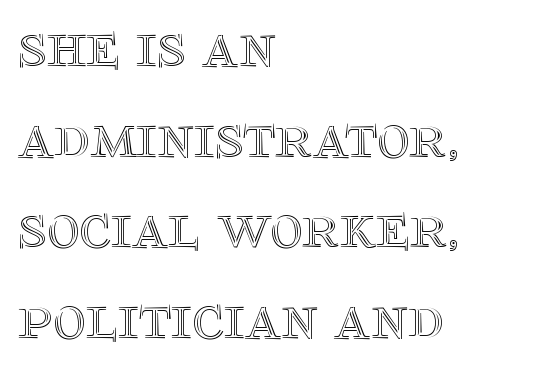
The image shows 63 px text type, upright; set left-aligned, normal line spacing (1.44x), normal letter spacing, not underlined; a large x-height.
